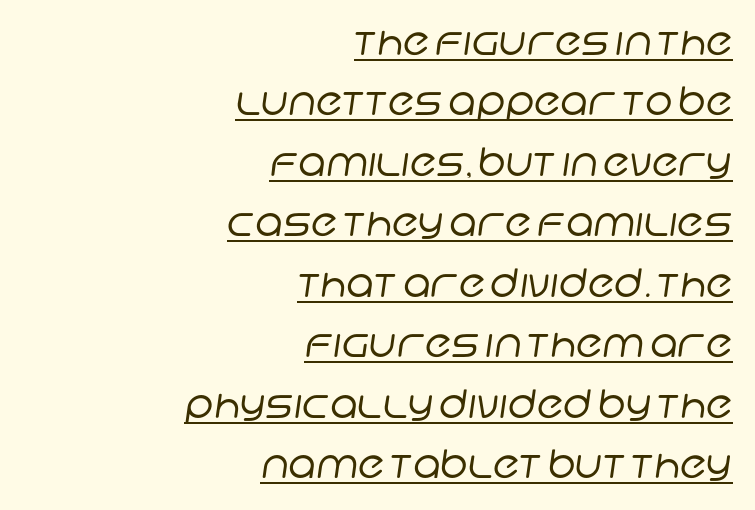
The image shows 39 px regular-weight sans-serif type; set right-aligned, normal line spacing (1.55x), normal letter spacing, underlined; low stroke contrast and a large x-height.
